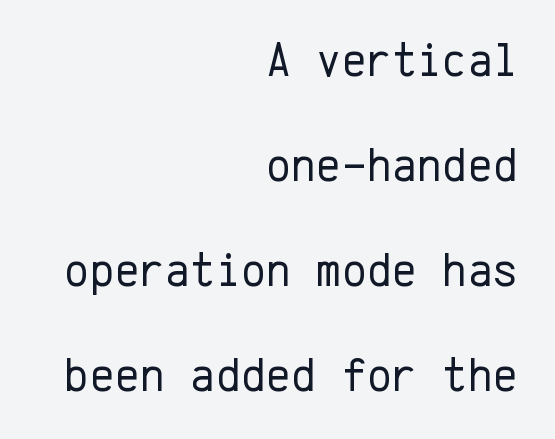
Is the letter spacing exaggerated? No — it looks like the ordinary default. The type family on display is of the sans-serif kind. Lines of text with bare space underneath. Rendered with straight, roman letterforms. Every row of glyphs terminates at an identical x-position on the right. Heft: none added — not bold.
